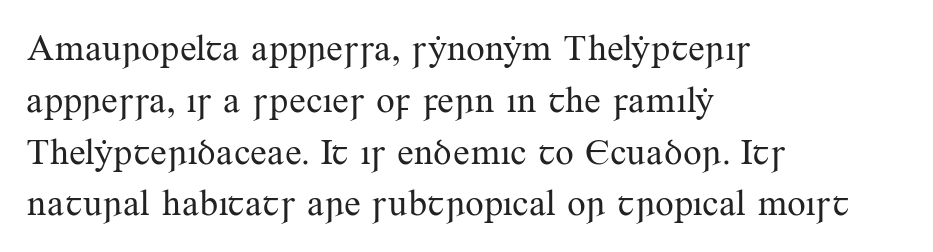
{"serif": "yes", "italic": "no", "bold": "no", "weight": "regular", "width": "normal", "stroke_contrast": "medium", "x_height": "small", "monospaced": "no", "underline": "no", "align": "left", "line_spacing": "normal", "line_spacing_ratio": 1.4, "letter_spacing": "normal", "letter_spacing_em": 0.0, "glyph_px": 37}
